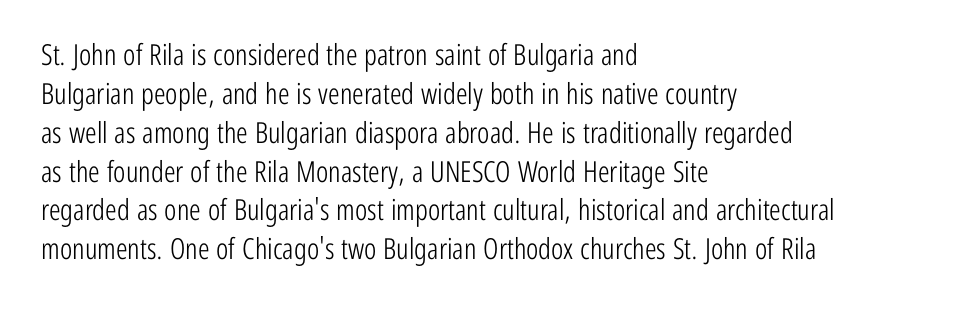
Q: Is the text bold? A: No.
Q: Is the text italic (slanted)? A: No, it is upright.
Q: Is the typeface a serif or a sans-serif typeface? A: Sans-serif.
Q: Is the text underlined? A: No.
Q: How is the paragraph aligned? A: Left-aligned.
Q: Is the spacing between letters normal or unusually wide? A: Normal.
Q: Is the spacing between lines tight, normal or loose? A: Normal.
Q: Width (condensed, normal, or wide)? A: Condensed.
Q: Stroke contrast? A: Low.
Q: x-height? A: Medium.
Q: Monospaced? A: No.
